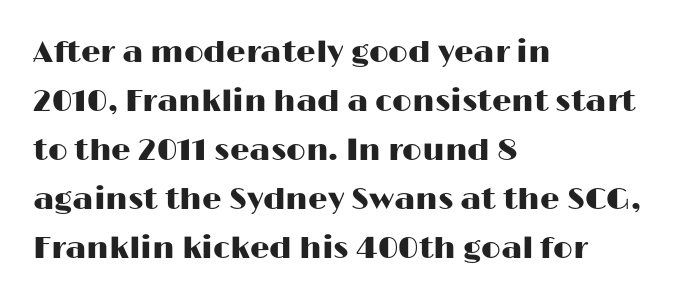
Normally led — the rows are evenly, conventionally spaced. Examine the stroke ends and you'll find no serifs. The rendering anchors every line to the left-hand side. Varying glyph widths throughout — classic text-font behaviour. Tracking here is standard; glyphs follow each other at the usual distance.
